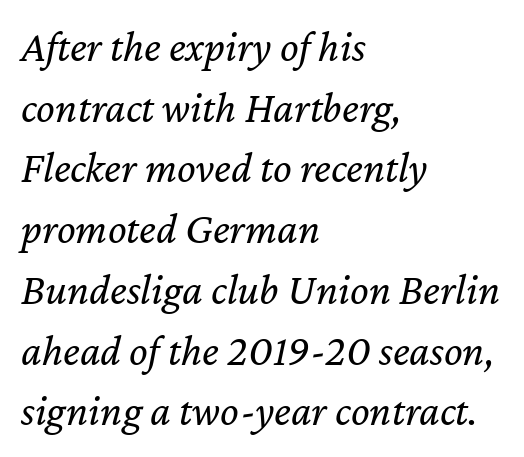
Tracking here is standard; glyphs follow each other at the usual distance. Would a proofreader flag this as italicized? Yes. The passage shown is typed in a proportional face where columns would drift. Underline: absent. The leading is moderate, giving the passage an even texture.
